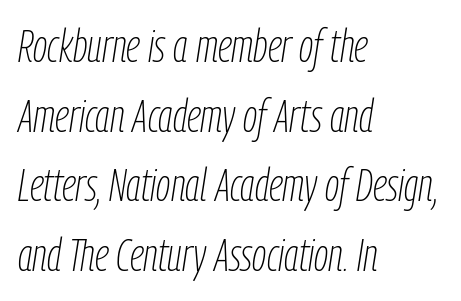
{"italic": "yes", "lean": "right", "slant_degrees": 9, "bold": "no", "weight": "thin", "width": "condensed", "stroke_contrast": "low", "x_height": "medium", "monospaced": "no", "underline": "no", "align": "left", "line_spacing": "normal", "line_spacing_ratio": 1.55, "letter_spacing": "normal", "letter_spacing_em": 0.0, "glyph_px": 45}
